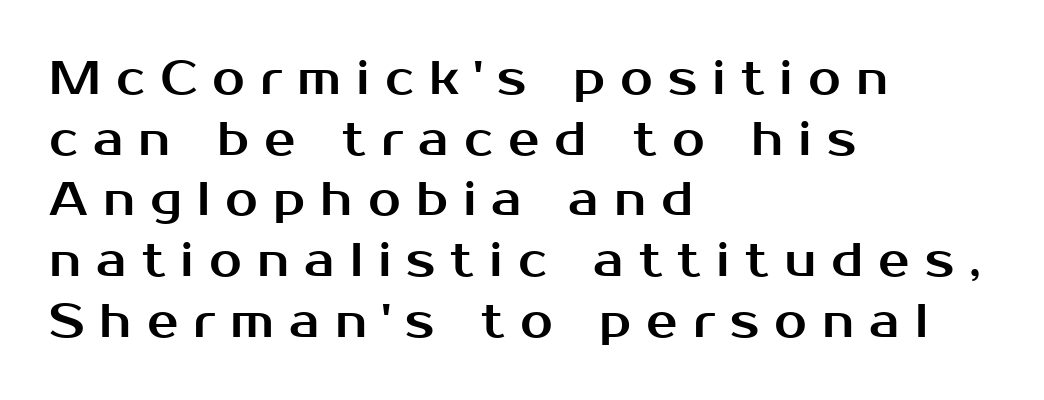
{"serif": "no", "italic": "no", "width": "normal", "stroke_contrast": "medium", "x_height": "medium", "monospaced": "no", "underline": "no", "align": "left", "line_spacing": "normal", "line_spacing_ratio": 1.29, "letter_spacing": "wide", "letter_spacing_em": 0.32, "glyph_px": 47}
